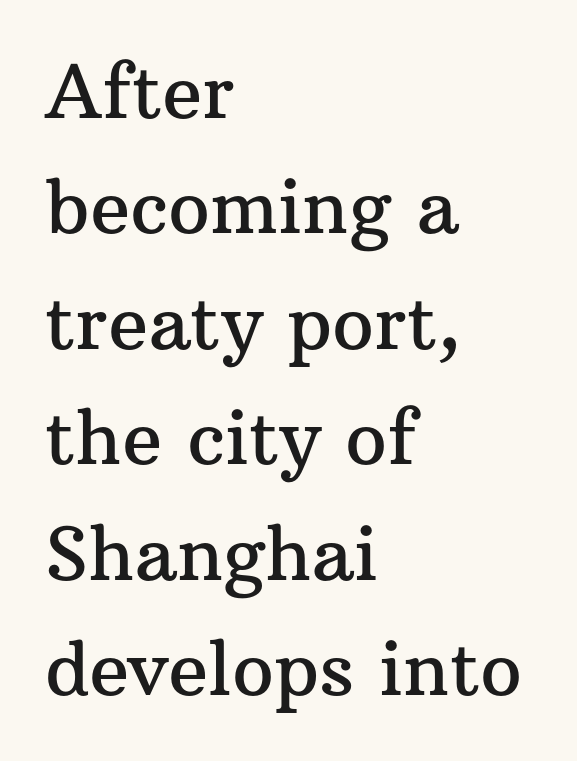
{"serif": "yes", "italic": "no", "width": "normal", "stroke_contrast": "medium", "x_height": "medium", "monospaced": "no", "underline": "no", "align": "left", "line_spacing": "normal", "line_spacing_ratio": 1.56, "letter_spacing": "normal", "letter_spacing_em": 0.0, "glyph_px": 74}
